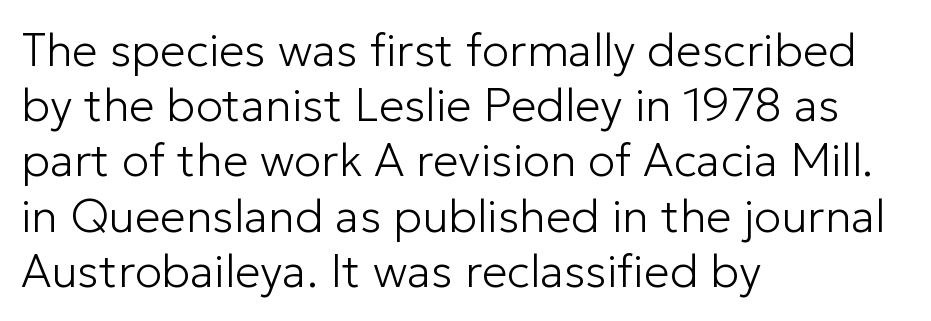
{"serif": "no", "italic": "no", "bold": "no", "weight": "light", "width": "normal", "stroke_contrast": "low", "x_height": "medium", "monospaced": "no", "underline": "no", "align": "left", "line_spacing_ratio": 1.2, "letter_spacing": "normal", "letter_spacing_em": 0.0, "glyph_px": 46}
